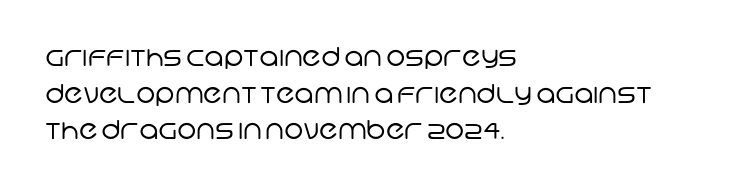
Interline gaps are of average width in this sample. The face looks like a standard text weight, possibly lighter. The line texture is even and compact thanks to regular tracking. Just letters on the line, the space beneath them empty. This sample is left-justified, so line endings fall wherever the words run out.
